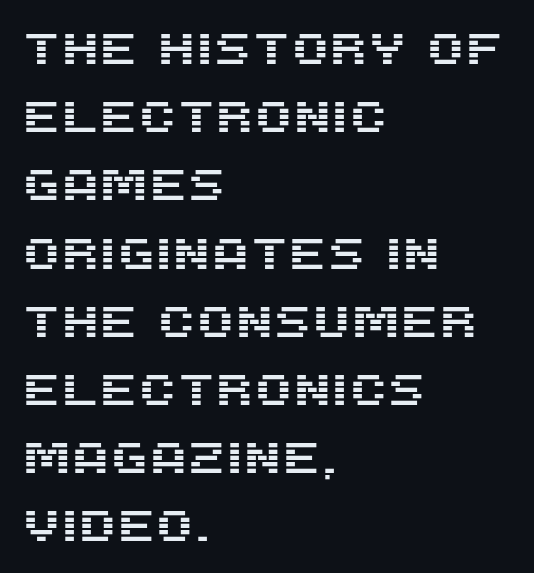
Teacher's note: observe the even left margin — that is flush-left alignment. When letters stand straight like this, we call the style roman or upright. The designer left line spacing at the default. The letters carry no serifs — their stems end cleanly without finishing strokes. This rendering leaves character spacing at its baseline value. A bare baseline throughout the passage.
